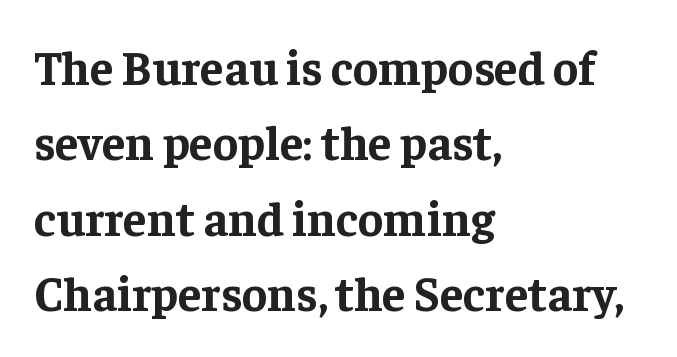
{"serif": "yes", "italic": "no", "bold": "yes", "weight": "bold", "width": "normal", "stroke_contrast": "low", "x_height": "medium", "monospaced": "no", "underline": "no", "align": "left", "line_spacing": "normal", "line_spacing_ratio": 1.57, "letter_spacing": "normal", "letter_spacing_em": 0.0, "glyph_px": 48}
